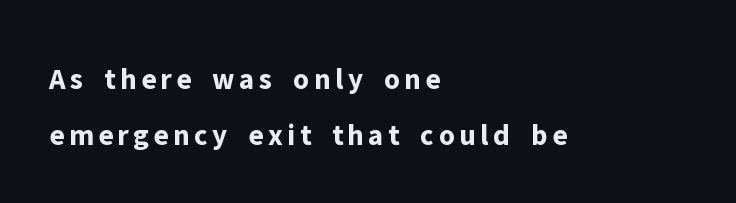
The glyphs have the mass of a bold cut. This is the regular roman posture of the typeface. Proportional: the letters do not fall into vertical columns. The lines are quadded left. Serif or sans? Sans — the stroke terminals are bare.
